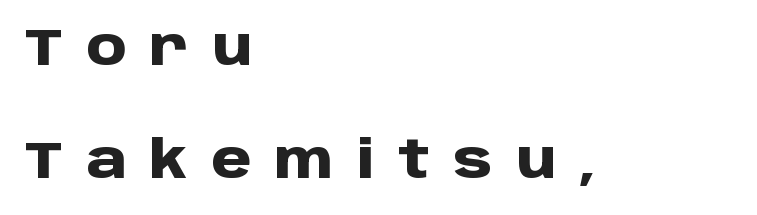
Heft: maximum for text — a bold. In terms of posture, this sample is upright. This sample has the flowing, uneven cadence of proportional lettering. Decoration check: the copy has no underline. The face used here is rendered with a markedly widened letterfit.
